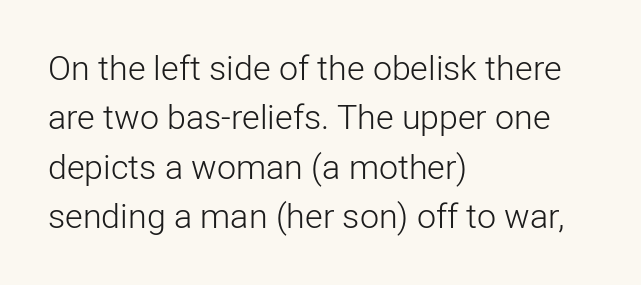
Q: Is the text bold? A: No.
Q: Is the text italic (slanted)? A: No, it is upright.
Q: Is the typeface a serif or a sans-serif typeface? A: Sans-serif.
Q: Is the text underlined? A: No.
Q: How is the paragraph aligned? A: Left-aligned.
Q: Is the spacing between letters normal or unusually wide? A: Normal.
Q: Is the spacing between lines tight, normal or loose? A: Normal.
Q: Width (condensed, normal, or wide)? A: Normal.
Q: Stroke contrast? A: Low.
Q: x-height? A: Medium.
Q: Monospaced? A: No.
